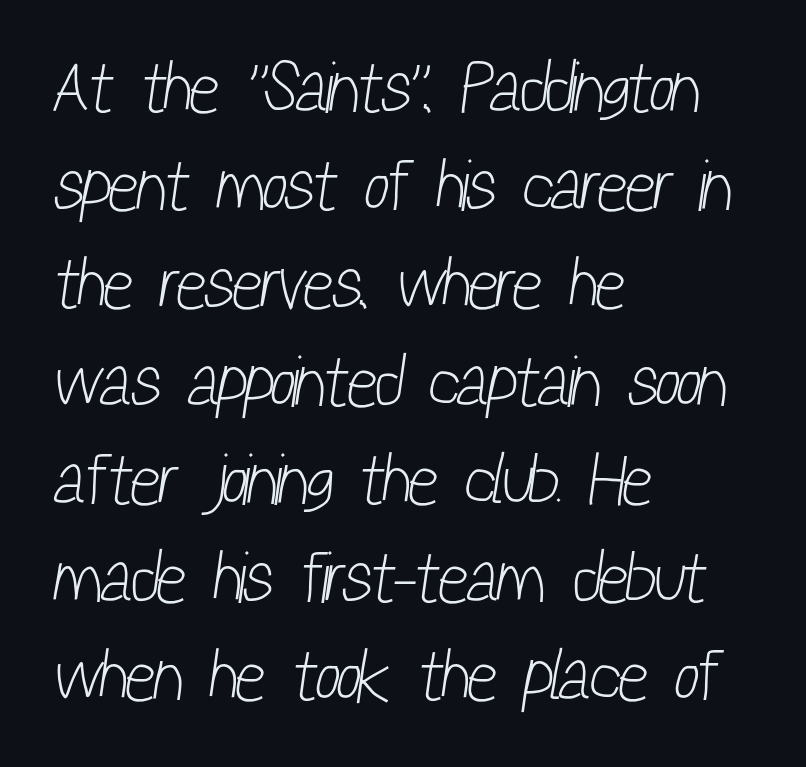
{"serif": "no", "bold": "no", "weight": "light", "width": "condensed", "stroke_contrast": "low", "x_height": "medium", "monospaced": "no", "underline": "no", "align": "left", "line_spacing": "normal", "line_spacing_ratio": 1.36, "letter_spacing": "normal", "letter_spacing_em": 0.0, "glyph_px": 72}
